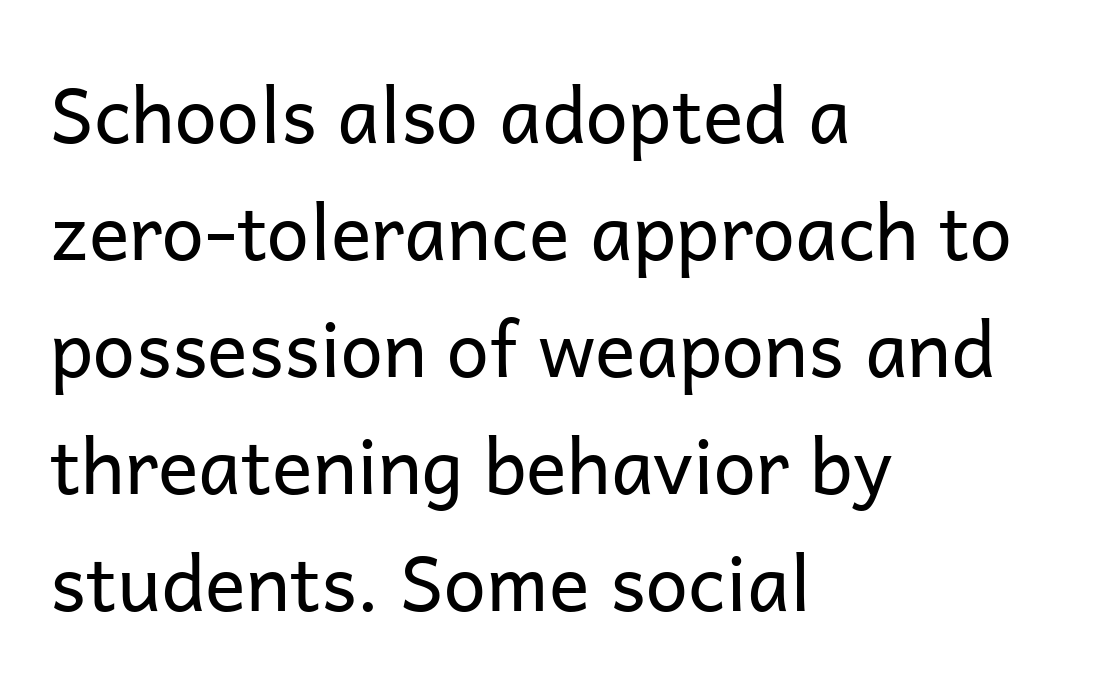
Q: Is the text bold? A: No.
Q: Is the text italic (slanted)? A: No, it is upright.
Q: Is the typeface a serif or a sans-serif typeface? A: Sans-serif.
Q: Is the text underlined? A: No.
Q: How is the paragraph aligned? A: Left-aligned.
Q: Is the spacing between letters normal or unusually wide? A: Normal.
Q: Is the spacing between lines tight, normal or loose? A: Normal.
Q: Width (condensed, normal, or wide)? A: Normal.
Q: Stroke contrast? A: Low.
Q: x-height? A: Medium.
Q: Monospaced? A: No.
